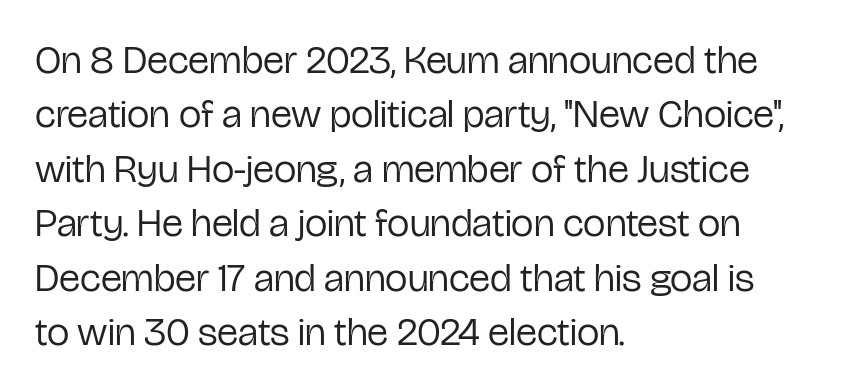
{"serif": "no", "italic": "no", "bold": "no", "weight": "regular", "width": "condensed", "stroke_contrast": "low", "x_height": "medium", "monospaced": "no", "underline": "no", "align": "left", "line_spacing": "normal", "line_spacing_ratio": 1.36, "letter_spacing": "normal", "letter_spacing_em": 0.0, "glyph_px": 40}
